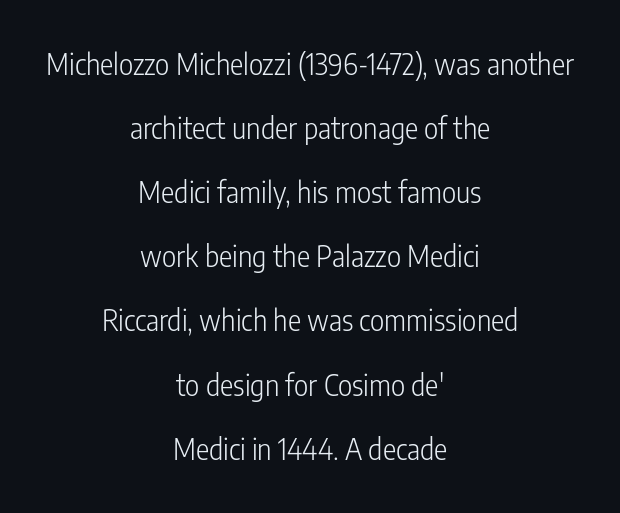
Q: Is the text bold? A: No.
Q: Is the text italic (slanted)? A: No, it is upright.
Q: Is the typeface a serif or a sans-serif typeface? A: Sans-serif.
Q: Is the text underlined? A: No.
Q: How is the paragraph aligned? A: Centered.
Q: Is the spacing between letters normal or unusually wide? A: Normal.
Q: Is the spacing between lines tight, normal or loose? A: Loose.
Q: Width (condensed, normal, or wide)? A: Condensed.
Q: Stroke contrast? A: Low.
Q: x-height? A: Medium.
Q: Monospaced? A: No.
